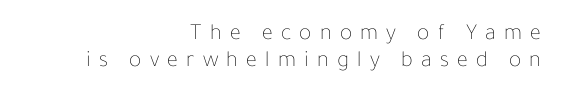
Q: Is the text bold? A: No.
Q: Is the text italic (slanted)? A: No, it is upright.
Q: Is the text underlined? A: No.
Q: How is the paragraph aligned? A: Right-aligned.
Q: Is the spacing between letters normal or unusually wide? A: Unusually wide.
